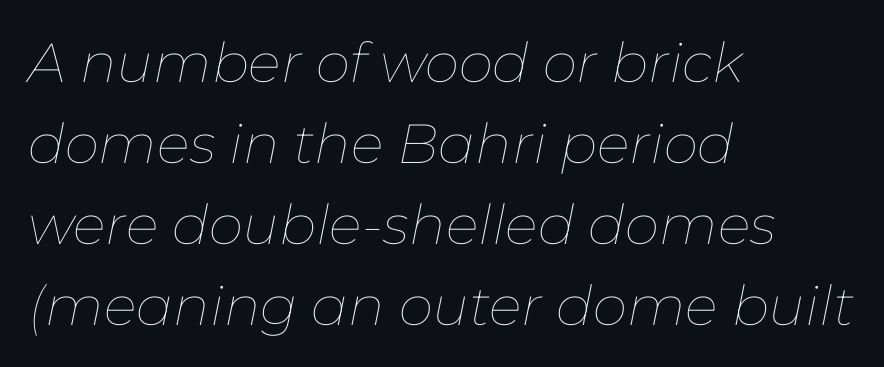
Q: Is the text bold? A: No.
Q: Is the text italic (slanted)? A: Yes, it leans right by about 11 degrees.
Q: Is the text underlined? A: No.
Q: How is the paragraph aligned? A: Left-aligned.
Q: Is the spacing between letters normal or unusually wide? A: Normal.
Q: Is the spacing between lines tight, normal or loose? A: Normal.
Q: Width (condensed, normal, or wide)? A: Normal.
Q: Stroke contrast? A: Low.
Q: x-height? A: Medium.
Q: Monospaced? A: No.
